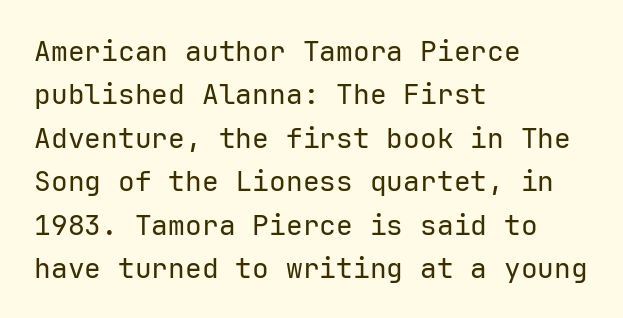
The image shows 28 px regular-weight sans-serif type, upright; set left-aligned, normal line spacing (1.55x), normal letter spacing, not underlined; low stroke contrast and a medium x-height.
